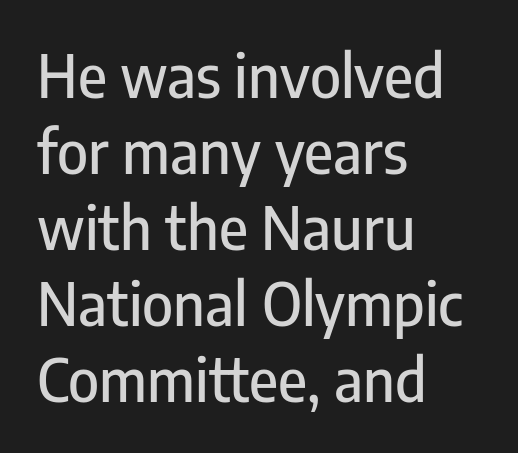
{"serif": "no", "italic": "no", "width": "condensed", "stroke_contrast": "low", "x_height": "medium", "monospaced": "no", "underline": "no", "align": "left", "line_spacing": "normal", "line_spacing_ratio": 1.29, "letter_spacing": "normal", "letter_spacing_em": 0.0, "glyph_px": 59}
